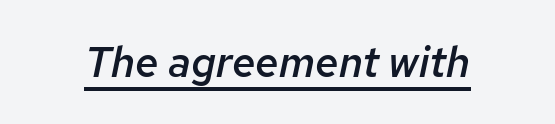
{"italic": "yes", "lean": "right", "slant_degrees": 12, "bold": "semi", "weight": "semibold", "width": "normal", "stroke_contrast": "low", "x_height": "medium", "monospaced": "no", "underline": "yes", "letter_spacing": "normal", "letter_spacing_em": 0.0, "glyph_px": 42}
